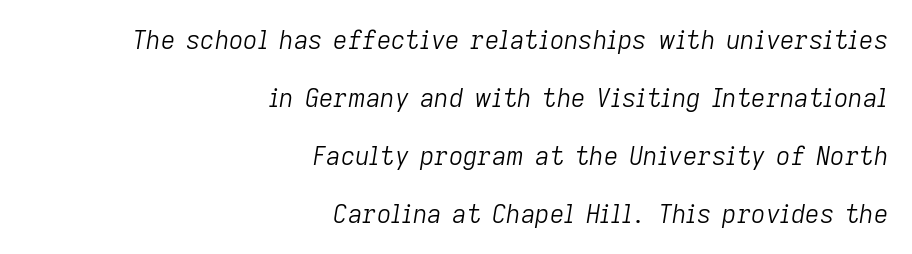
{"italic": "yes", "lean": "right", "slant_degrees": 9, "bold": "no", "underline": "no", "align": "right", "line_spacing": "loose", "line_spacing_ratio": 2.32, "letter_spacing": "normal", "letter_spacing_em": 0.0, "glyph_px": 25}
